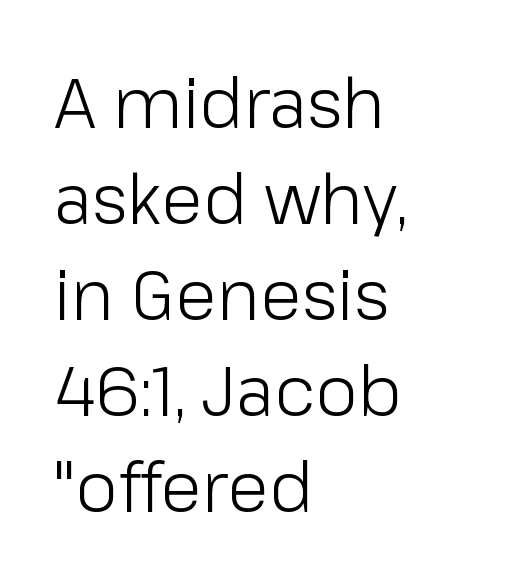
Q: Is the text bold? A: No.
Q: Is the text italic (slanted)? A: No, it is upright.
Q: Is the typeface a serif or a sans-serif typeface? A: Sans-serif.
Q: Is the text underlined? A: No.
Q: How is the paragraph aligned? A: Left-aligned.
Q: Is the spacing between letters normal or unusually wide? A: Normal.
Q: Is the spacing between lines tight, normal or loose? A: Normal.
Q: Width (condensed, normal, or wide)? A: Normal.
Q: Stroke contrast? A: Low.
Q: x-height? A: Medium.
Q: Monospaced? A: No.
